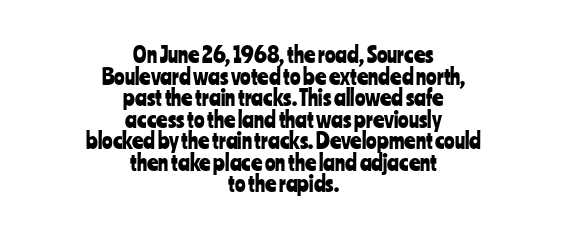
The image shows 22 px text type, upright; set centered, tight line spacing (0.98x), normal letter spacing, not underlined.
